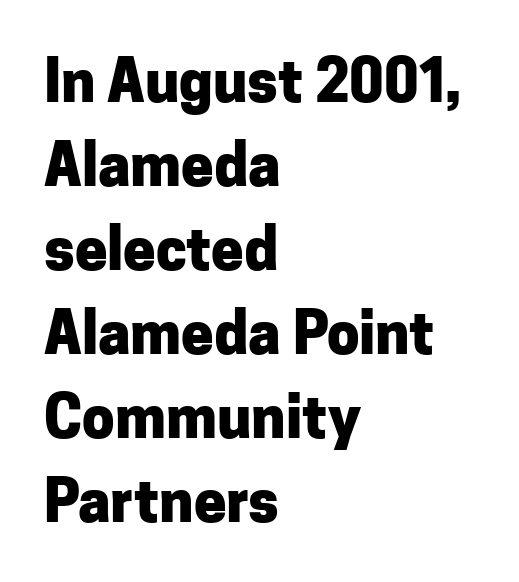
The image shows 58 px heavy sans-serif type, upright; set left-aligned, normal line spacing (1.45x), normal letter spacing, not underlined; low stroke contrast and a medium x-height.
